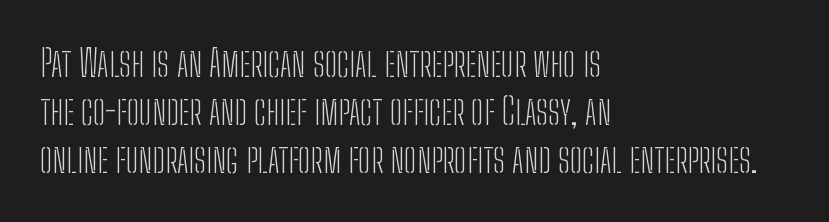
Honestly, the letter spacing is just normal — you wouldn't notice it. Quick note: not italic, upright. The vertical gap from one line to the next is medium. Each letter keeps its own natural width here, so spacing adapts to shape. The baseline area is clear. These lines stack with their left ends in a neat column.
